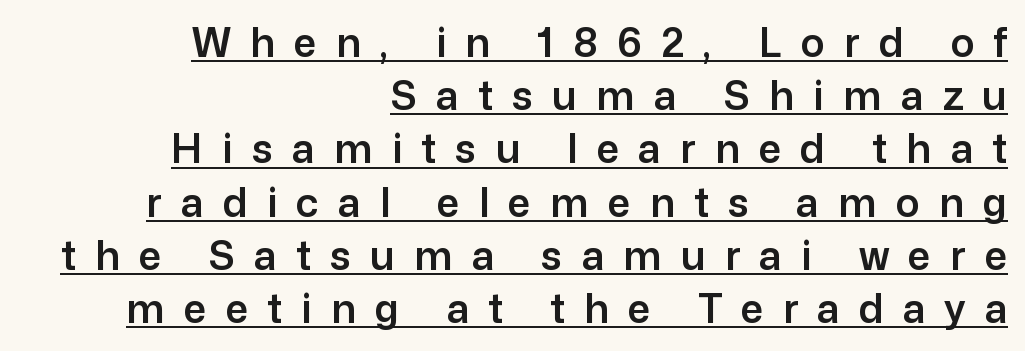
Q: Is the text italic (slanted)? A: No, it is upright.
Q: Is the typeface a serif or a sans-serif typeface? A: Sans-serif.
Q: Is the text underlined? A: Yes.
Q: How is the paragraph aligned? A: Right-aligned.
Q: Is the spacing between letters normal or unusually wide? A: Unusually wide.
Q: Is the spacing between lines tight, normal or loose? A: Normal.
Q: Width (condensed, normal, or wide)? A: Normal.
Q: Stroke contrast? A: Low.
Q: x-height? A: Medium.
Q: Monospaced? A: No.
